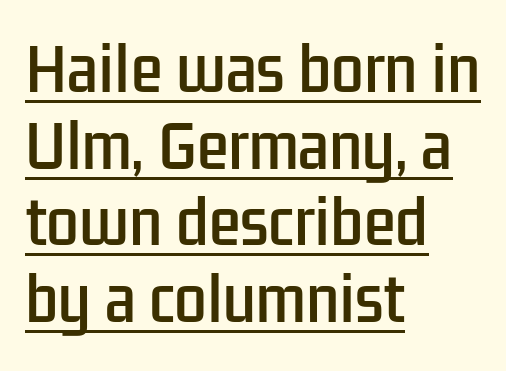
Q: Is the text italic (slanted)? A: No, it is upright.
Q: Is the typeface a serif or a sans-serif typeface? A: Sans-serif.
Q: Is the text underlined? A: Yes.
Q: How is the paragraph aligned? A: Left-aligned.
Q: Is the spacing between letters normal or unusually wide? A: Normal.
Q: Is the spacing between lines tight, normal or loose? A: Normal.
Q: Width (condensed, normal, or wide)? A: Condensed.
Q: Stroke contrast? A: Low.
Q: x-height? A: Medium.
Q: Monospaced? A: No.
